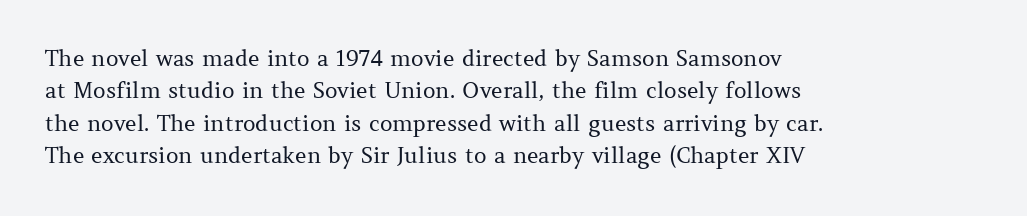
Does extra space separate the letters? No, they use regular spacing. Compared with a typical body face, this is equally light or lighter still. Casual observation: everything's shoved over to the left. This sample keeps an unexceptional amount of space between lines.
